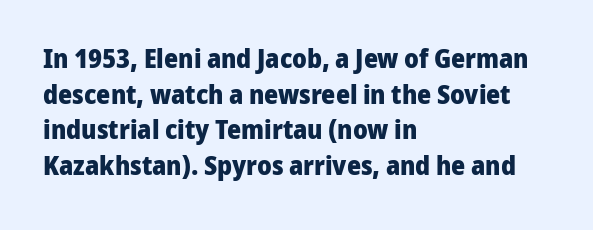
{"italic": "no", "bold": "yes", "underline": "no", "align": "left", "line_spacing": "normal", "line_spacing_ratio": 1.32, "letter_spacing": "normal", "letter_spacing_em": 0.0, "glyph_px": 27}
